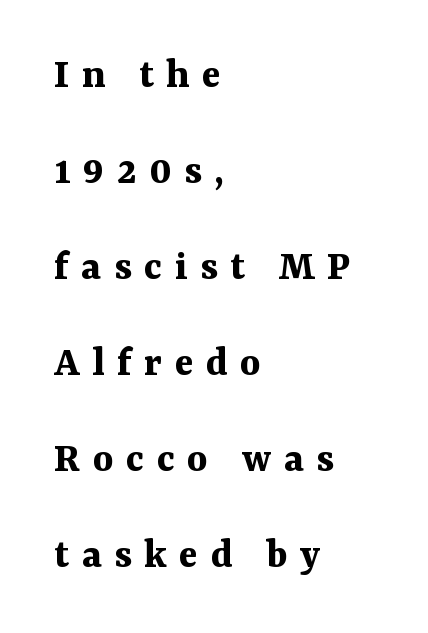
Q: Is the text bold? A: Yes.
Q: Is the text italic (slanted)? A: No, it is upright.
Q: Is the typeface a serif or a sans-serif typeface? A: Serif.
Q: Is the text underlined? A: No.
Q: How is the paragraph aligned? A: Left-aligned.
Q: Is the spacing between letters normal or unusually wide? A: Unusually wide.
Q: Is the spacing between lines tight, normal or loose? A: Loose.
Q: Width (condensed, normal, or wide)? A: Normal.
Q: Stroke contrast? A: Medium.
Q: x-height? A: Medium.
Q: Monospaced? A: No.
